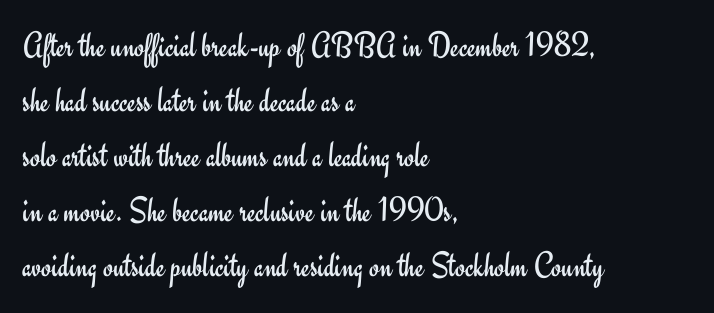
{"serif": "no", "bold": "no", "weight": "regular", "width": "normal", "stroke_contrast": "low", "x_height": "small", "monospaced": "no", "underline": "no", "align": "left", "line_spacing": "normal", "line_spacing_ratio": 1.53, "letter_spacing": "normal", "letter_spacing_em": 0.0, "glyph_px": 36}
